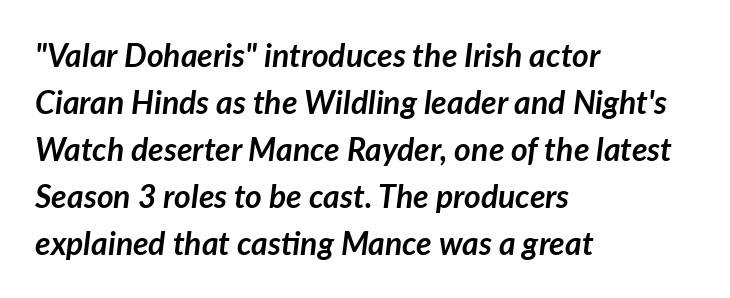
{"italic": "yes", "lean": "right", "slant_degrees": 7, "bold": "yes", "weight": "semibold", "width": "normal", "stroke_contrast": "low", "x_height": "medium", "monospaced": "no", "underline": "no", "align": "left", "line_spacing": "normal", "line_spacing_ratio": 1.47, "letter_spacing": "normal", "letter_spacing_em": 0.0, "glyph_px": 32}
